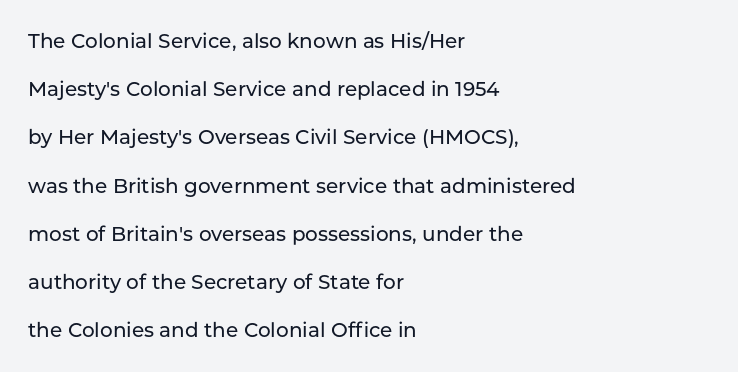
{"italic": "no", "underline": "no", "align": "left", "line_spacing": "loose", "line_spacing_ratio": 2.41, "letter_spacing": "normal", "letter_spacing_em": 0.0, "glyph_px": 20}
